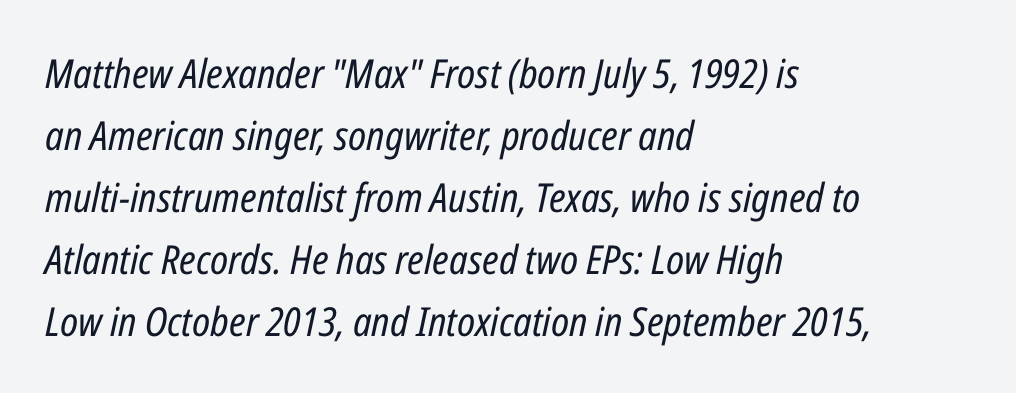
Q: Is the text bold? A: No.
Q: Is the text italic (slanted)? A: Yes, it leans right by about 12 degrees.
Q: Is the text underlined? A: No.
Q: How is the paragraph aligned? A: Left-aligned.
Q: Is the spacing between letters normal or unusually wide? A: Normal.
Q: Is the spacing between lines tight, normal or loose? A: Normal.
Q: Width (condensed, normal, or wide)? A: Condensed.
Q: Stroke contrast? A: Low.
Q: x-height? A: Medium.
Q: Monospaced? A: No.
